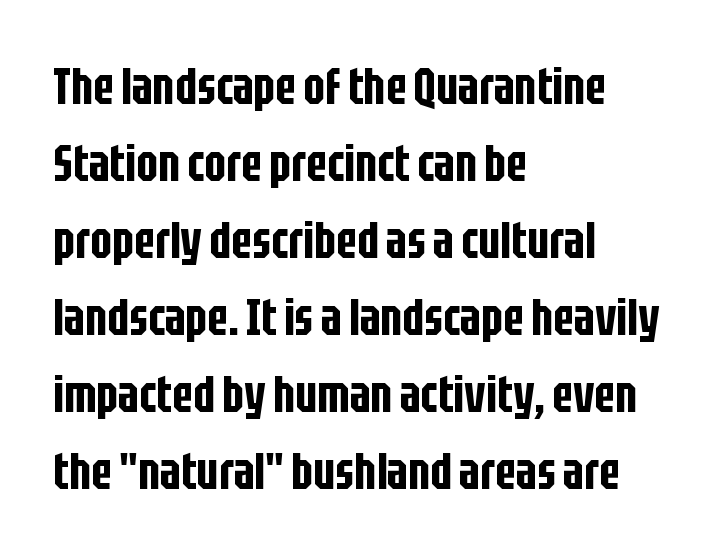
Q: Is the text italic (slanted)? A: No, it is upright.
Q: Is the typeface a serif or a sans-serif typeface? A: Sans-serif.
Q: Is the text underlined? A: No.
Q: How is the paragraph aligned? A: Left-aligned.
Q: Is the spacing between letters normal or unusually wide? A: Normal.
Q: Is the spacing between lines tight, normal or loose? A: Normal.
Q: Width (condensed, normal, or wide)? A: Condensed.
Q: Stroke contrast? A: Low.
Q: x-height? A: Large.
Q: Monospaced? A: No.
